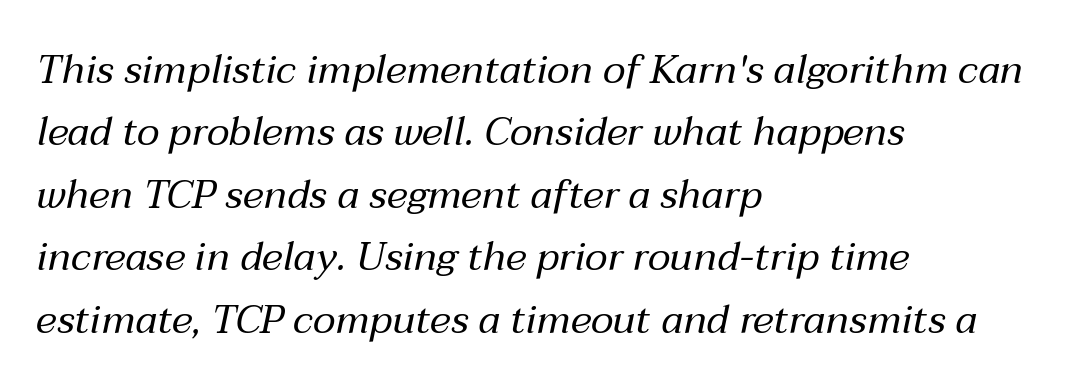
The font's italic variant was chosen for this text. This is not heavy type; no bold has been used. The space between consecutive lines is moderate. Observe the ordinary spacing: letters are neighbours, not strangers.
